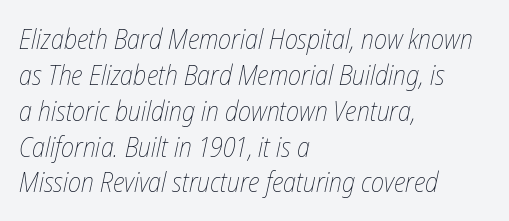
Q: Is the text bold? A: No.
Q: Is the text italic (slanted)? A: Yes, it leans right by about 12 degrees.
Q: Is the text underlined? A: No.
Q: How is the paragraph aligned? A: Left-aligned.
Q: Is the spacing between letters normal or unusually wide? A: Normal.
Q: Is the spacing between lines tight, normal or loose? A: Normal.
Q: Width (condensed, normal, or wide)? A: Condensed.
Q: Stroke contrast? A: Low.
Q: x-height? A: Medium.
Q: Monospaced? A: No.
